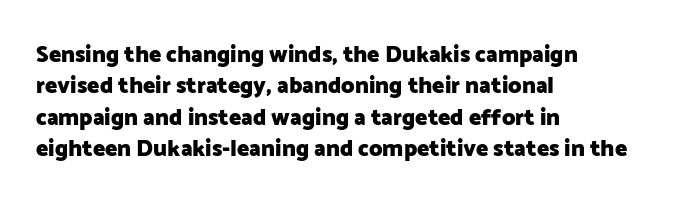
{"italic": "no", "bold": "yes", "underline": "no", "align": "left", "line_spacing": "normal", "line_spacing_ratio": 1.36, "letter_spacing": "normal", "letter_spacing_em": 0.0, "glyph_px": 23}
